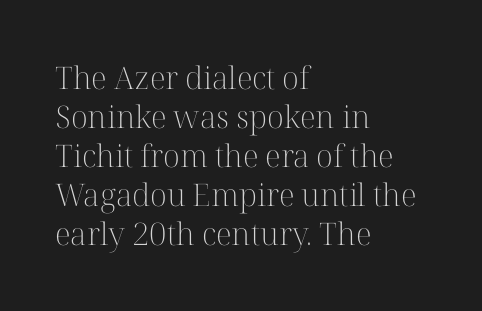
Nothing unusual about the tracking: characters are spaced as the font intends. A quiet, ordinary-to-light weight characterises the typeface. Varying glyph widths throughout — classic text-font behaviour. Unlike italic type, these characters show no tilt at all.
